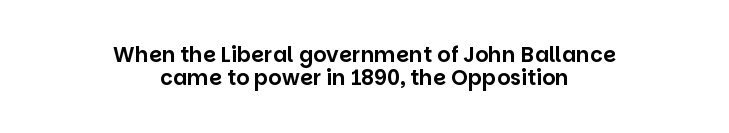
{"italic": "no", "underline": "no", "align": "center", "line_spacing": "tight", "line_spacing_ratio": 1.1, "letter_spacing": "normal", "letter_spacing_em": 0.0, "glyph_px": 21}
